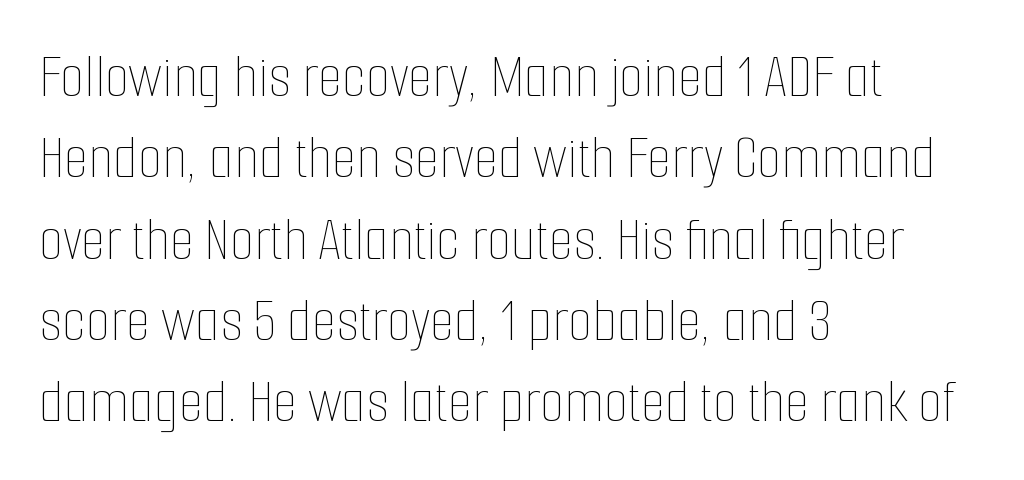
Q: Is the text bold? A: No.
Q: Is the text italic (slanted)? A: No, it is upright.
Q: Is the text underlined? A: No.
Q: How is the paragraph aligned? A: Left-aligned.
Q: Is the spacing between letters normal or unusually wide? A: Normal.
Q: Is the spacing between lines tight, normal or loose? A: Normal.
Q: Width (condensed, normal, or wide)? A: Condensed.
Q: Stroke contrast? A: Low.
Q: x-height? A: Medium.
Q: Monospaced? A: No.
